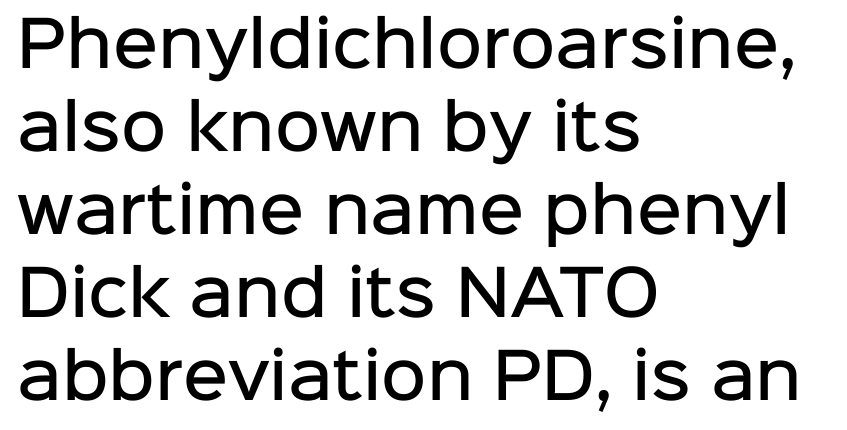
{"serif": "no", "italic": "no", "bold": "semi", "weight": "semibold", "width": "normal", "stroke_contrast": "low", "x_height": "medium", "monospaced": "no", "underline": "no", "align": "left", "line_spacing": "normal", "line_spacing_ratio": 1.34, "letter_spacing": "normal", "letter_spacing_em": 0.0, "glyph_px": 62}
